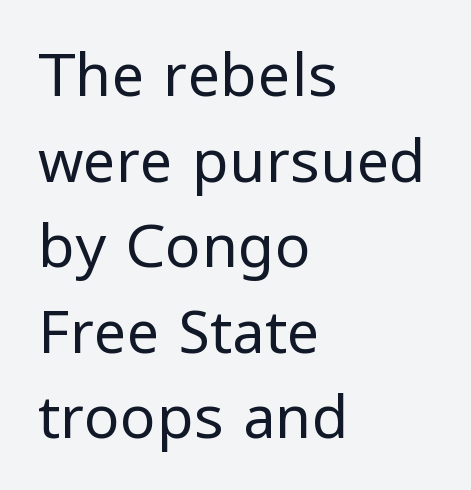
{"serif": "no", "italic": "no", "bold": "no", "weight": "regular", "width": "normal", "stroke_contrast": "low", "x_height": "medium", "monospaced": "no", "underline": "no", "align": "left", "line_spacing": "normal", "line_spacing_ratio": 1.45, "letter_spacing": "normal", "letter_spacing_em": 0.0, "glyph_px": 59}
